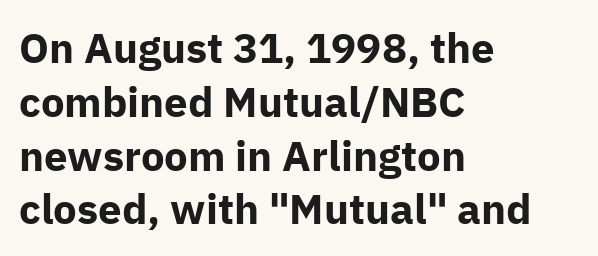
The image shows 42 px bold sans-serif type, upright; set left-aligned, normal line spacing (1.28x), normal letter spacing, not underlined; low stroke contrast and a medium x-height.
